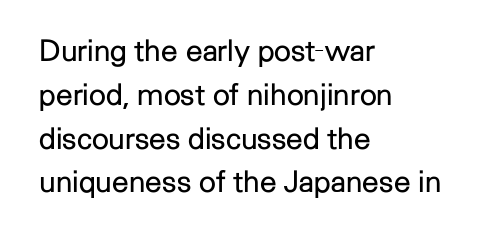
{"serif": "no", "italic": "no", "bold": "no", "weight": "regular", "width": "normal", "stroke_contrast": "low", "x_height": "medium", "monospaced": "no", "underline": "no", "align": "left", "line_spacing": "normal", "line_spacing_ratio": 1.46, "letter_spacing": "normal", "letter_spacing_em": 0.0, "glyph_px": 30}
